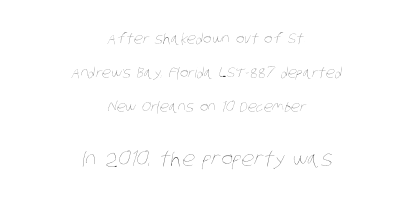
{"bold": "no", "underline": "no", "align": "center", "line_spacing": "loose", "line_spacing_ratio": 2.42, "letter_spacing": "normal", "letter_spacing_em": 0.0, "larger_block": "second", "size_ratio": 1.43, "glyph_px": 20}
